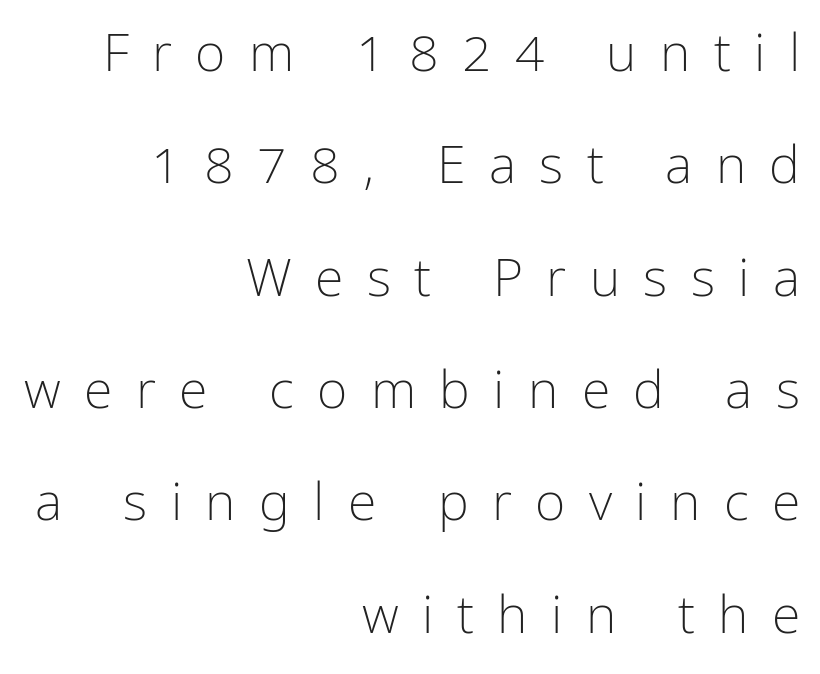
Q: Is the text bold? A: No.
Q: Is the text italic (slanted)? A: No, it is upright.
Q: Is the typeface a serif or a sans-serif typeface? A: Sans-serif.
Q: Is the text underlined? A: No.
Q: How is the paragraph aligned? A: Right-aligned.
Q: Is the spacing between letters normal or unusually wide? A: Unusually wide.
Q: Is the spacing between lines tight, normal or loose? A: Loose.
Q: Width (condensed, normal, or wide)? A: Condensed.
Q: Stroke contrast? A: Low.
Q: x-height? A: Medium.
Q: Monospaced? A: No.
